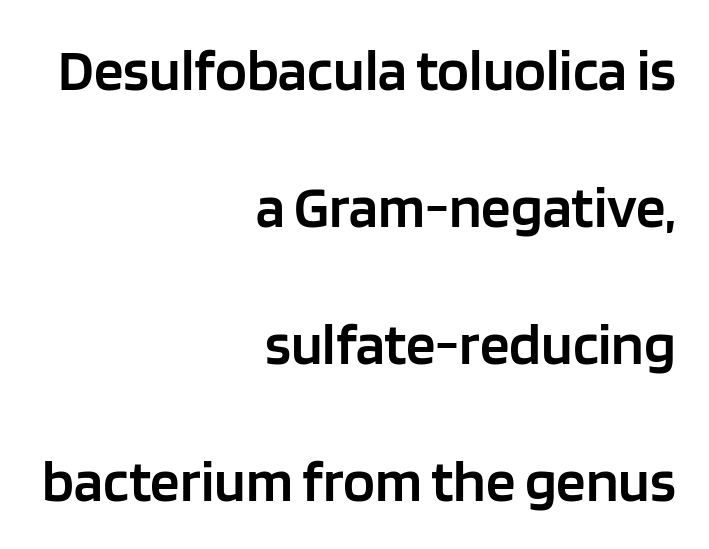
{"serif": "no", "italic": "no", "bold": "semi", "weight": "semibold", "width": "normal", "stroke_contrast": "low", "x_height": "large", "monospaced": "no", "underline": "no", "align": "right", "line_spacing": "loose", "line_spacing_ratio": 2.32, "letter_spacing": "normal", "letter_spacing_em": 0.0, "glyph_px": 59}
